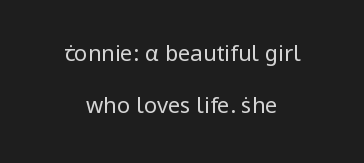
Every character sits straight up, as roman type does. The lines in this sample share a center point and differ in where they start and stop. Stroke thickness stays within the range of a standard reading face or lighter. Quick note: underline off. The line texture is even and compact thanks to regular tracking.
